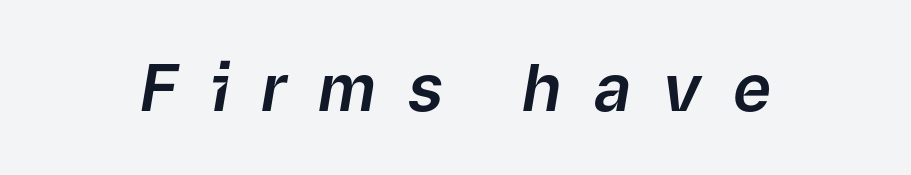
Is this a fixed-width face? No — the glyphs have proportional, varying widths. The space beneath each line is pristine and unruled. Letter spacing: wide. You can tell it's italic because the verticals aren't actually vertical.
